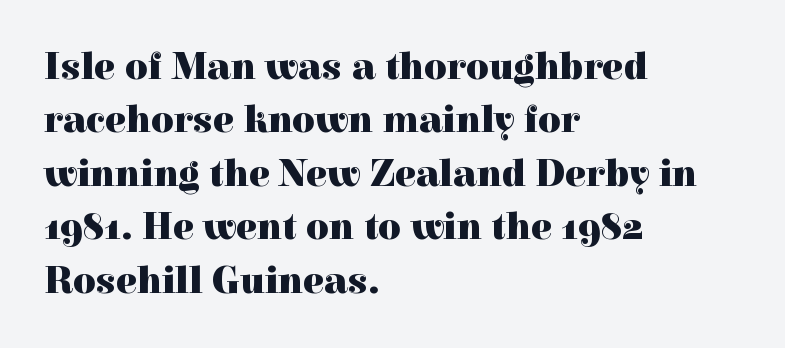
Q: Is the text bold? A: Yes.
Q: Is the text italic (slanted)? A: No, it is upright.
Q: Is the typeface a serif or a sans-serif typeface? A: Serif.
Q: Is the text underlined? A: No.
Q: How is the paragraph aligned? A: Left-aligned.
Q: Is the spacing between letters normal or unusually wide? A: Normal.
Q: Is the spacing between lines tight, normal or loose? A: Normal.
Q: Width (condensed, normal, or wide)? A: Normal.
Q: x-height? A: Medium.
Q: Monospaced? A: No.
